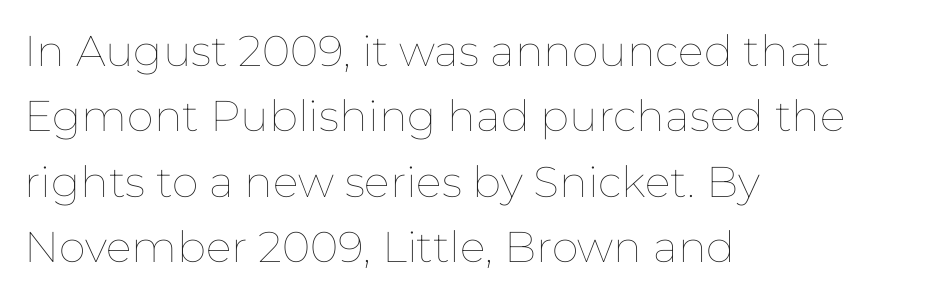
Q: Is the text bold? A: No.
Q: Is the text italic (slanted)? A: No, it is upright.
Q: Is the text underlined? A: No.
Q: How is the paragraph aligned? A: Left-aligned.
Q: Is the spacing between letters normal or unusually wide? A: Normal.
Q: Is the spacing between lines tight, normal or loose? A: Normal.
Q: Width (condensed, normal, or wide)? A: Normal.
Q: Stroke contrast? A: Low.
Q: x-height? A: Medium.
Q: Monospaced? A: No.
